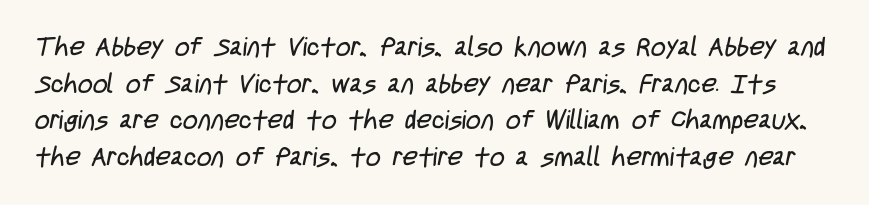
Q: Is the text bold? A: No.
Q: Is the text underlined? A: No.
Q: Is the spacing between letters normal or unusually wide? A: Normal.
Q: Is the spacing between lines tight, normal or loose? A: Normal.
